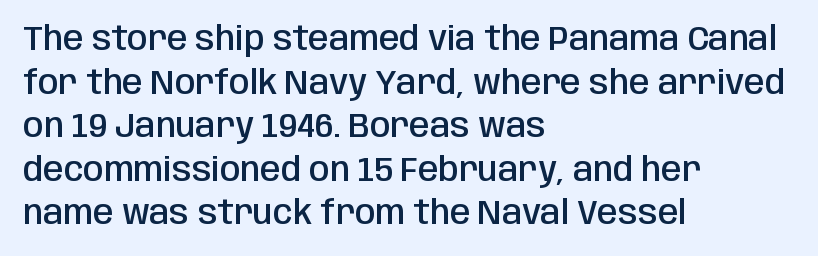
{"serif": "no", "italic": "no", "bold": "semi", "weight": "semibold", "width": "condensed", "stroke_contrast": "low", "x_height": "large", "monospaced": "no", "underline": "no", "align": "left", "line_spacing": "normal", "line_spacing_ratio": 1.32, "letter_spacing": "normal", "letter_spacing_em": 0.0, "glyph_px": 33}
